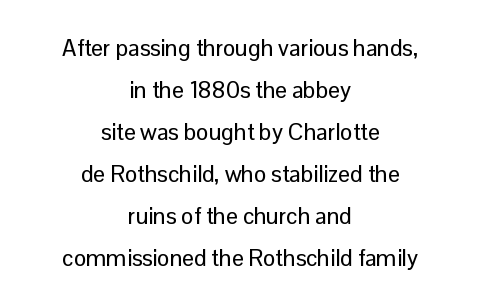
The image shows 23 px text type, upright; set centered, line spacing 1.83x, normal letter spacing, not underlined.
